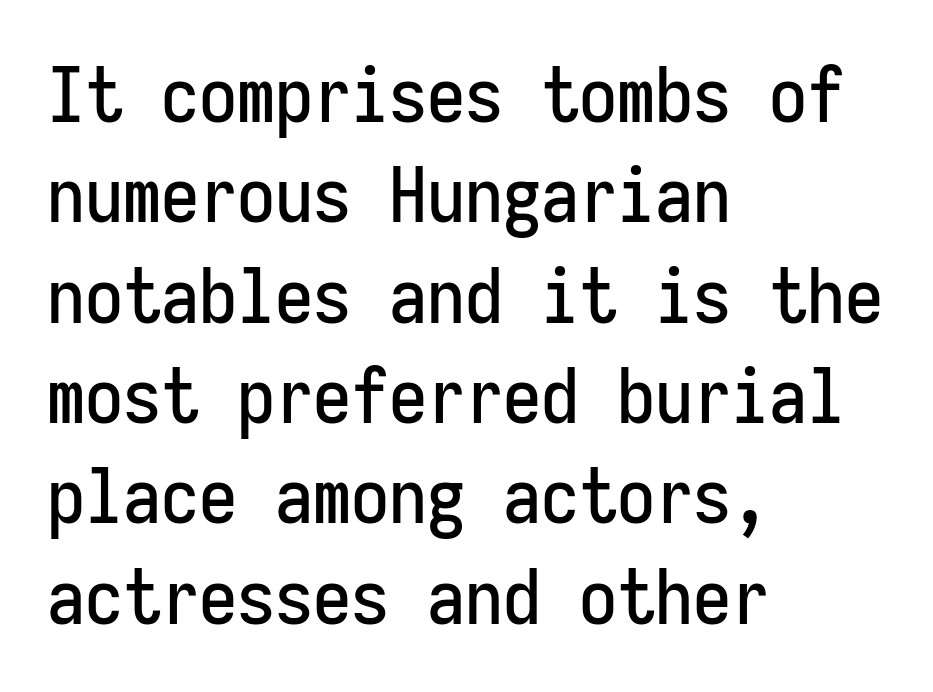
The image shows 76 px condensed sans-serif type, upright, monospaced; set left-aligned, normal line spacing (1.32x), normal letter spacing, not underlined; low stroke contrast and a medium x-height.
